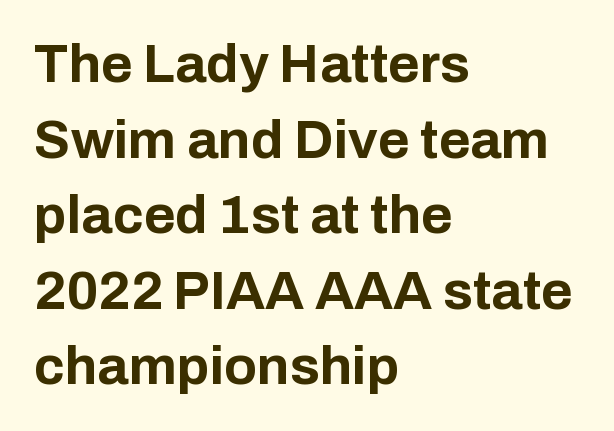
Ordinary non-slanted type is in use. The text block is weighted toward the left margin, trailing off unevenly rightward. The letters advance in unequal steps, a hallmark of proportional type. Typographic density is high because the face is bold.
